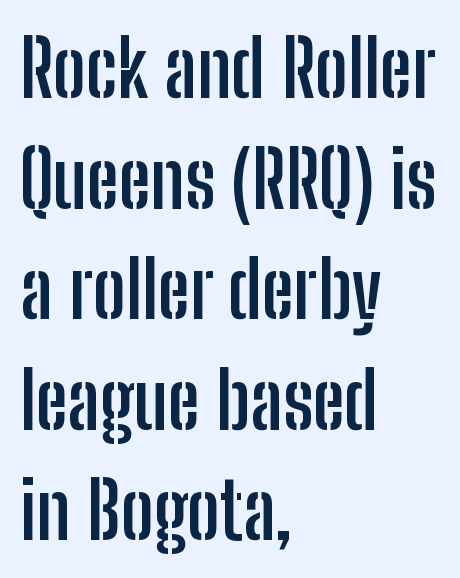
The image shows 79 px semibold, condensed sans-serif type, upright; set left-aligned, normal line spacing (1.4x), normal letter spacing, not underlined; low stroke contrast and a medium x-height.
